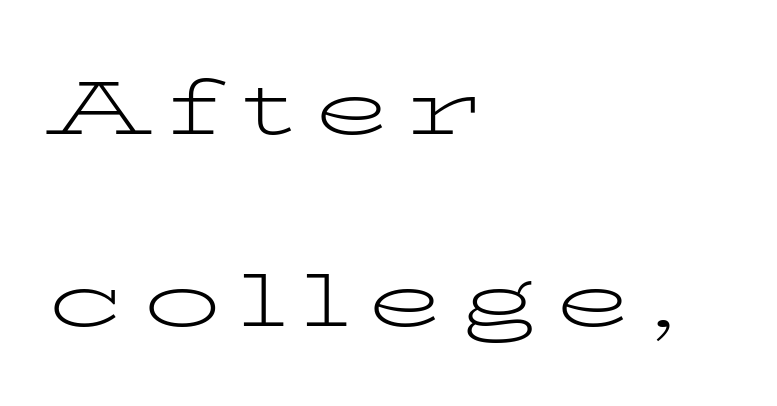
Q: Is the text bold? A: No.
Q: Is the text italic (slanted)? A: No, it is upright.
Q: Is the typeface a serif or a sans-serif typeface? A: Serif.
Q: Is the text underlined? A: No.
Q: How is the paragraph aligned? A: Left-aligned.
Q: Is the spacing between letters normal or unusually wide? A: Unusually wide.
Q: Is the spacing between lines tight, normal or loose? A: Loose.
Q: Width (condensed, normal, or wide)? A: Wide.
Q: Stroke contrast? A: Low.
Q: x-height? A: Medium.
Q: Monospaced? A: No.
